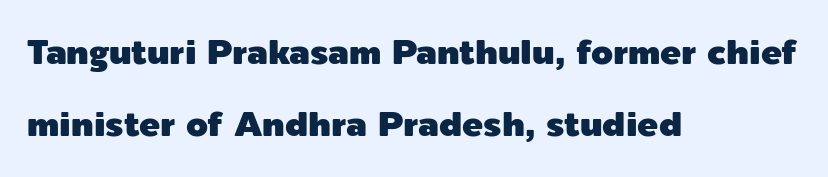
{"serif": "no", "italic": "no", "width": "normal", "x_height": "medium", "monospaced": "no", "underline": "no", "align": "left", "line_spacing": "loose", "line_spacing_ratio": 2.05, "letter_spacing": "normal", "letter_spacing_em": 0.0, "glyph_px": 35}
